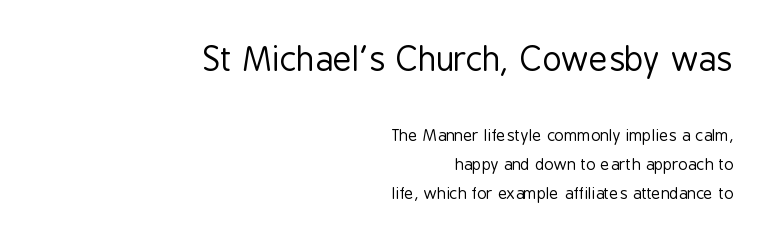
Does the type have serifs? No, each stem ends abruptly. The typography opts for an upright posture over an oblique one. Large over small — that's the arrangement of the two blocks here. Spacing between characters is what you'd get straight out of the box.
